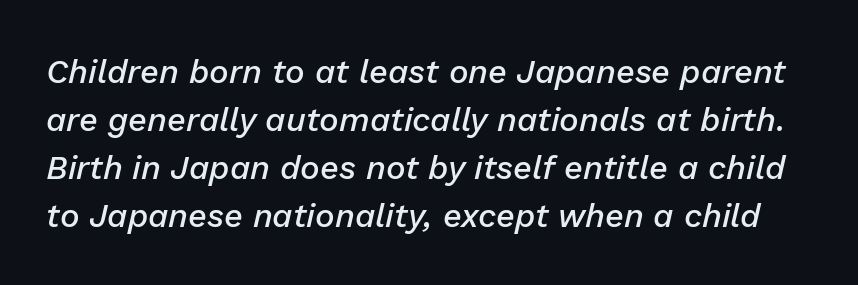
Spacing verdict: proportional, widths tailored to each character. The letters are slanted; this is an italic face. The gaps between neighbouring characters are ordinary and unremarkable. The letters are semibold — heavier than regular but short of a full bold. The words here are not underlined. Vertical spacing — default.
